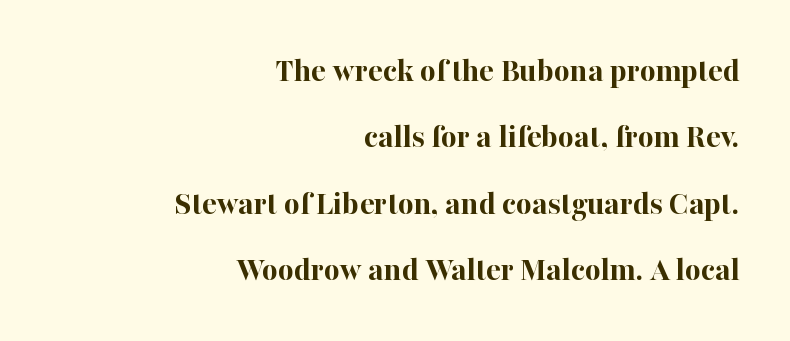
The horizontal fit of the characters is conventional and even. Characters remain perfectly vertical along every line. What kind of face is this? One with serifs. Here the designer chose a conventional face with non-uniform glyph widths. Line spacing here is loose.
